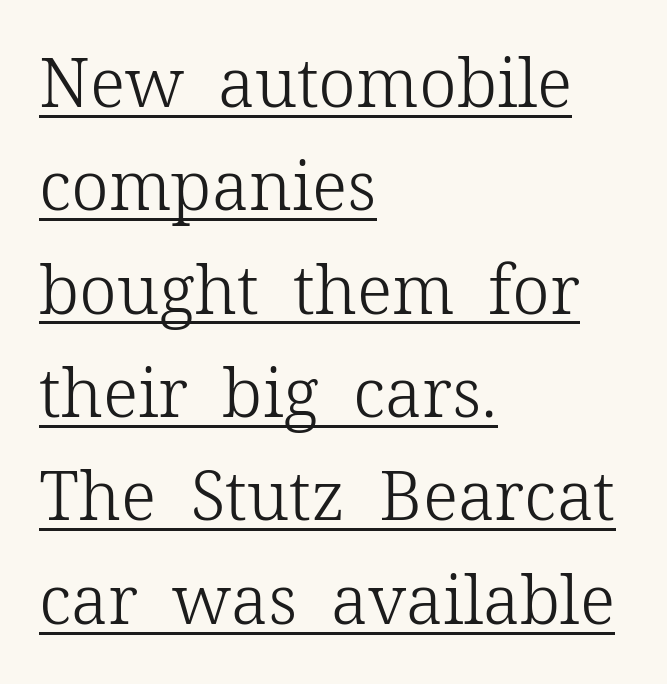
The image shows 68 px light serif type, upright; set left-aligned, normal line spacing (1.52x), normal letter spacing, underlined; low stroke contrast and a medium x-height.
